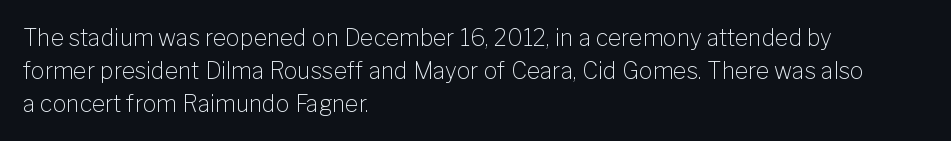
Honestly, the row spacing looks completely unremarkable. Caption: face not bold, strokes unweighted. Posture: vertical. This rendering features lettering with no underline. The setting favours the left margin, as ordinary paragraphs usually do.
